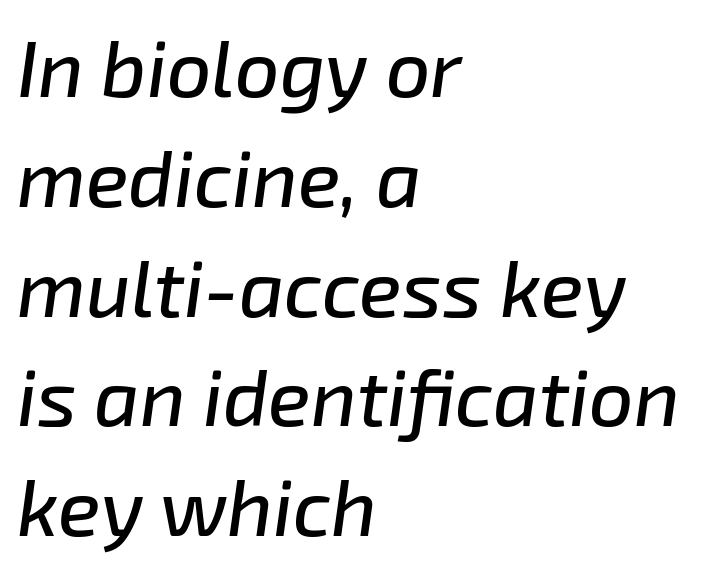
{"italic": "yes", "lean": "right", "slant_degrees": 8, "width": "normal", "stroke_contrast": "low", "x_height": "medium", "monospaced": "no", "underline": "no", "align": "left", "line_spacing": "normal", "line_spacing_ratio": 1.39, "letter_spacing": "normal", "letter_spacing_em": 0.0, "glyph_px": 79}
